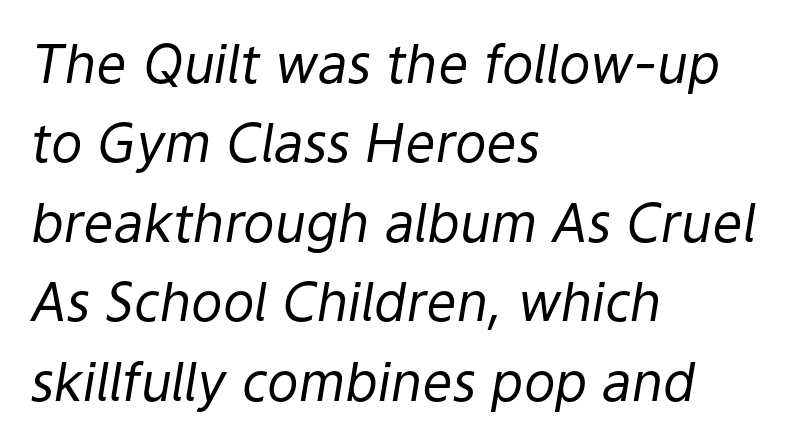
These lines are rendered in a variable-pitch font. If you measured baseline to baseline, you'd find a middling distance. The compositor pushed each line to the left boundary. The baseline area is clear. This rendering leaves character spacing at its baseline value.
